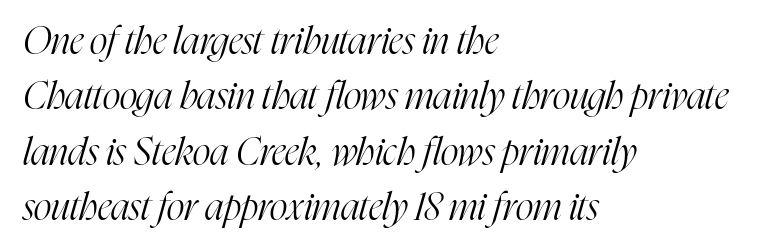
Q: Is the text bold? A: No.
Q: Is the text italic (slanted)? A: Yes, it leans right by about 16 degrees.
Q: Is the typeface a serif or a sans-serif typeface? A: Serif.
Q: Is the text underlined? A: No.
Q: How is the paragraph aligned? A: Left-aligned.
Q: Is the spacing between letters normal or unusually wide? A: Normal.
Q: Is the spacing between lines tight, normal or loose? A: Normal.
Q: Width (condensed, normal, or wide)? A: Condensed.
Q: Stroke contrast? A: High.
Q: x-height? A: Medium.
Q: Monospaced? A: No.
